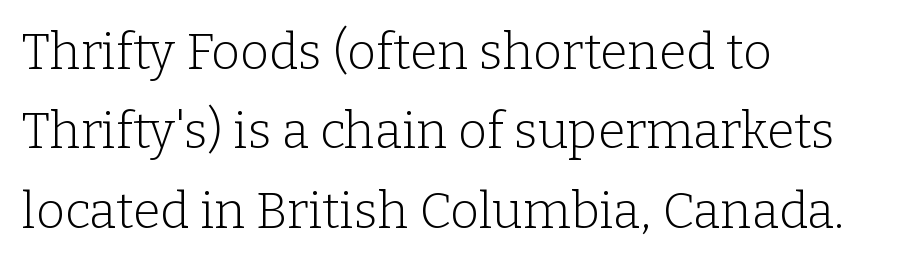
The image shows 50 px light serif type, upright; set left-aligned, normal line spacing (1.59x), normal letter spacing, not underlined; low stroke contrast and a medium x-height.
